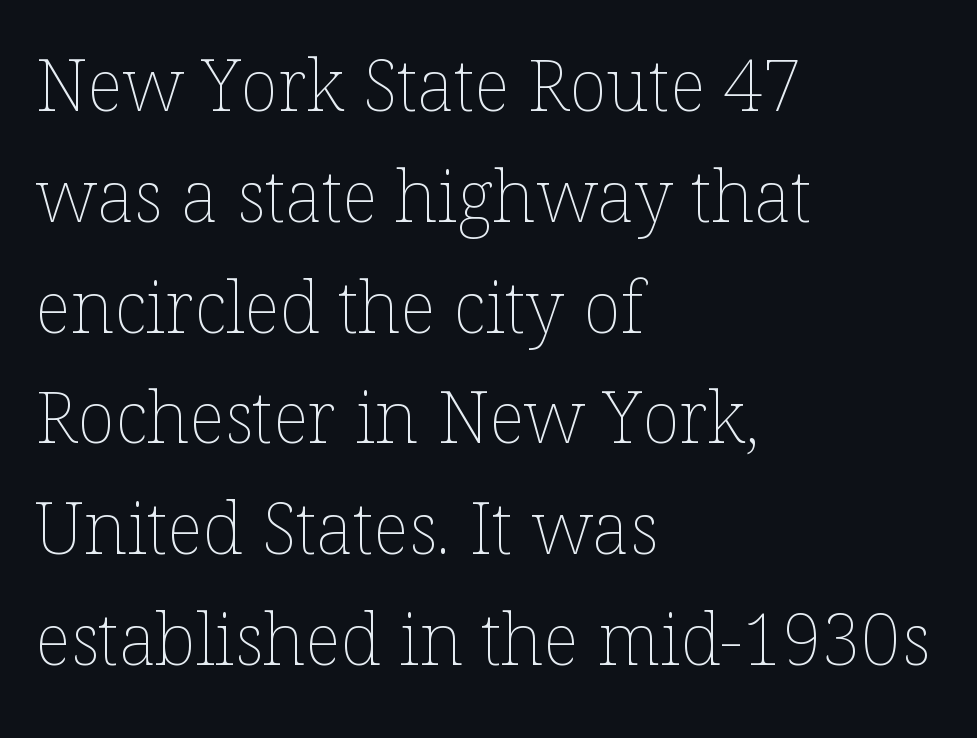
The image shows 71 px thin type, upright; set left-aligned, normal line spacing (1.56x), normal letter spacing, not underlined; low stroke contrast and a medium x-height.
